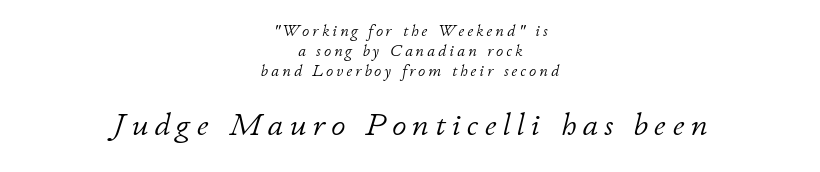
Q: Is the text bold? A: No.
Q: Is the text italic (slanted)? A: Yes, it leans right by about 11 degrees.
Q: Is the text underlined? A: No.
Q: How is the paragraph aligned? A: Centered.
Q: Which block of text is set in a larger size, the first (top) or the second (bottom)? A: The second (bottom) one.
Q: Width (condensed, normal, or wide)? A: Normal.
Q: Stroke contrast? A: Low.
Q: x-height? A: Small.
Q: Monospaced? A: No.
